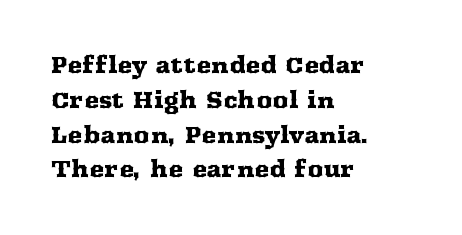
Q: Is the text italic (slanted)? A: No, it is upright.
Q: Is the text underlined? A: No.
Q: How is the paragraph aligned? A: Left-aligned.
Q: Is the spacing between letters normal or unusually wide? A: Normal.
Q: Is the spacing between lines tight, normal or loose? A: Normal.
